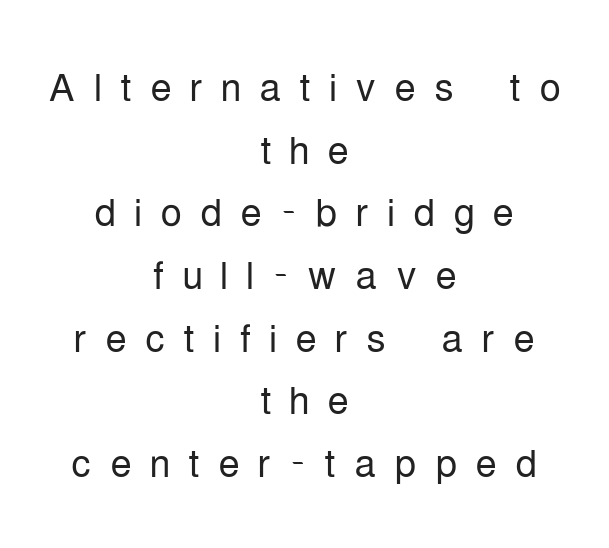
Q: Is the text bold? A: No.
Q: Is the text italic (slanted)? A: No, it is upright.
Q: Is the typeface a serif or a sans-serif typeface? A: Sans-serif.
Q: Is the text underlined? A: No.
Q: How is the paragraph aligned? A: Centered.
Q: Is the spacing between letters normal or unusually wide? A: Unusually wide.
Q: Width (condensed, normal, or wide)? A: Condensed.
Q: Stroke contrast? A: Low.
Q: x-height? A: Medium.
Q: Monospaced? A: No.
